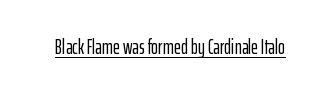
{"italic": "no", "underline": "yes", "letter_spacing": "normal", "letter_spacing_em": 0.0, "glyph_px": 21}
